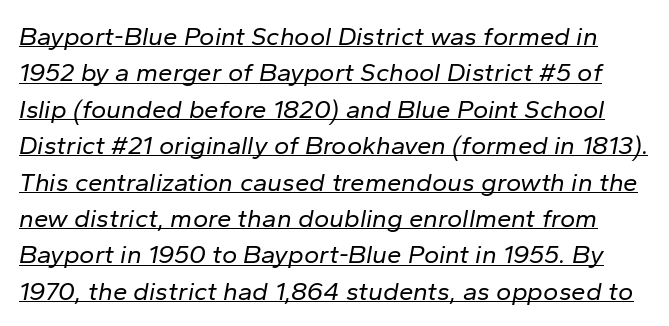
Honestly, the letter spacing is just normal — you wouldn't notice it. The face used here appears with an underline applied. Normally led — the rows are evenly, conventionally spaced. Italic? Definitely — the glyphs are oblique. The font is comparable to plain body text, perhaps lighter.
